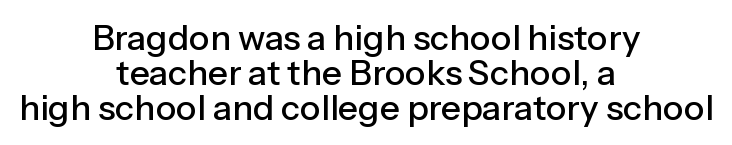
No italicization has been applied; the sample stays upright. Nothing sits at the stroke ends, so this counts as sans-serif. There is no visible air inserted between adjacent glyphs. The passage shown stacks its lines with hardly any gap. Looks like regular typesetting: each glyph gets only the width it needs. Compared with a flush-left layout, this one balances lines on the center instead.
